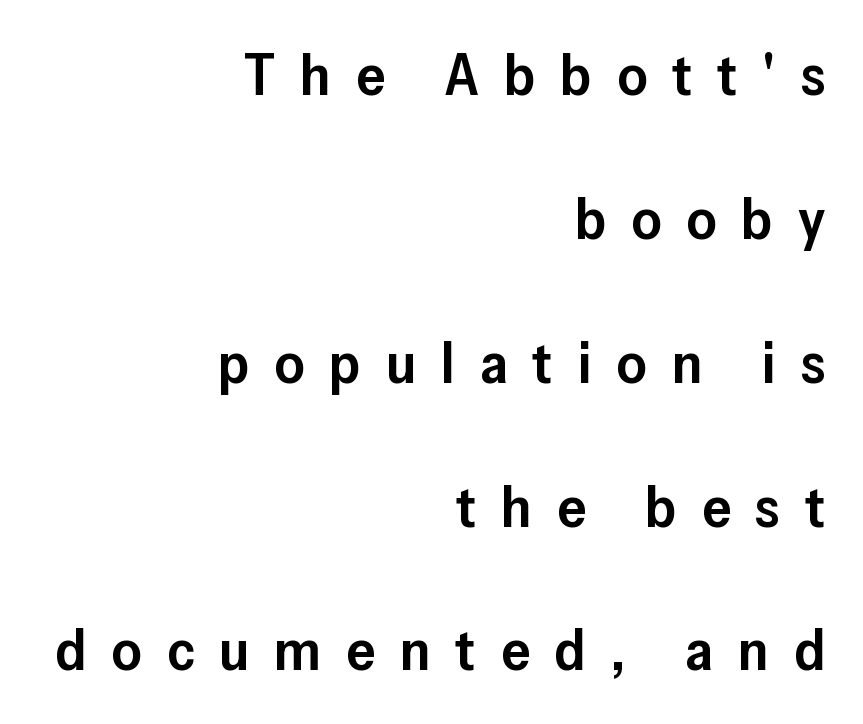
The image shows 58 px semibold sans-serif type, upright; set right-aligned, loose line spacing (2.48x), unusually wide letter spacing (+0.43 em), not underlined; low stroke contrast and a medium x-height.
